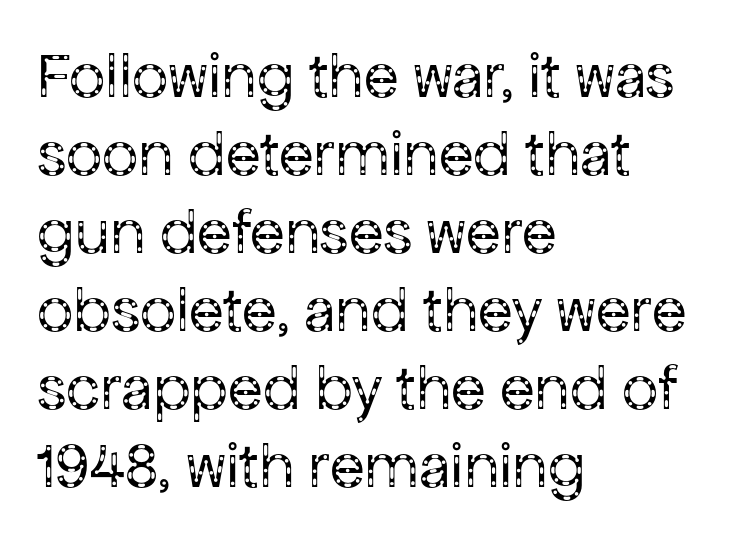
{"serif": "no", "italic": "no", "bold": "no", "weight": "regular", "width": "normal", "stroke_contrast": "low", "x_height": "medium", "monospaced": "no", "underline": "no", "align": "left", "line_spacing_ratio": 1.22, "letter_spacing": "normal", "letter_spacing_em": 0.0, "glyph_px": 64}
